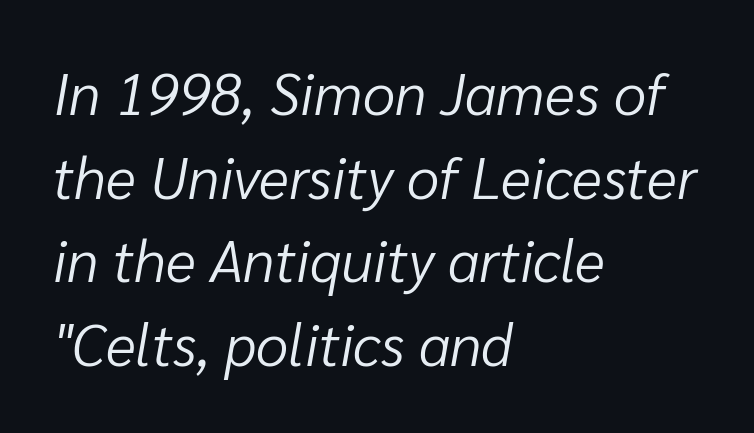
Q: Is the text bold? A: No.
Q: Is the text italic (slanted)? A: Yes, it leans right by about 10 degrees.
Q: Is the text underlined? A: No.
Q: How is the paragraph aligned? A: Left-aligned.
Q: Is the spacing between letters normal or unusually wide? A: Normal.
Q: Is the spacing between lines tight, normal or loose? A: Normal.
Q: Width (condensed, normal, or wide)? A: Normal.
Q: Stroke contrast? A: Low.
Q: x-height? A: Medium.
Q: Monospaced? A: No.
